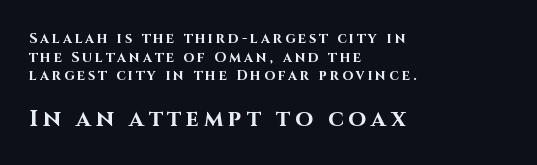
Q: Is the text bold? A: Yes.
Q: Is the text italic (slanted)? A: No, it is upright.
Q: Is the text underlined? A: No.
Q: How is the paragraph aligned? A: Left-aligned.
Q: Is the spacing between letters normal or unusually wide? A: Unusually wide.
Q: Is the spacing between lines tight, normal or loose? A: Normal.
Q: Which block of text is set in a larger size, the first (top) or the second (bottom)? A: The second (bottom) one.
